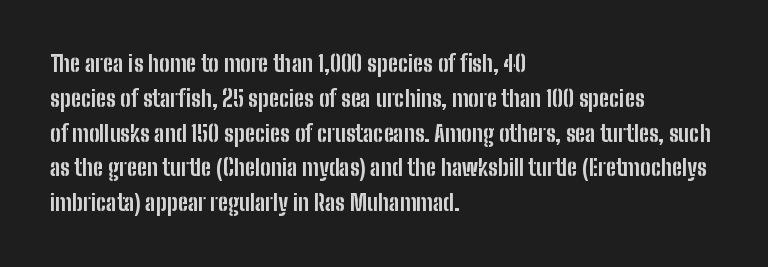
{"italic": "no", "bold": "yes", "underline": "no", "align": "left", "line_spacing": "normal", "line_spacing_ratio": 1.58, "letter_spacing": "normal", "letter_spacing_em": 0.0, "glyph_px": 22}
